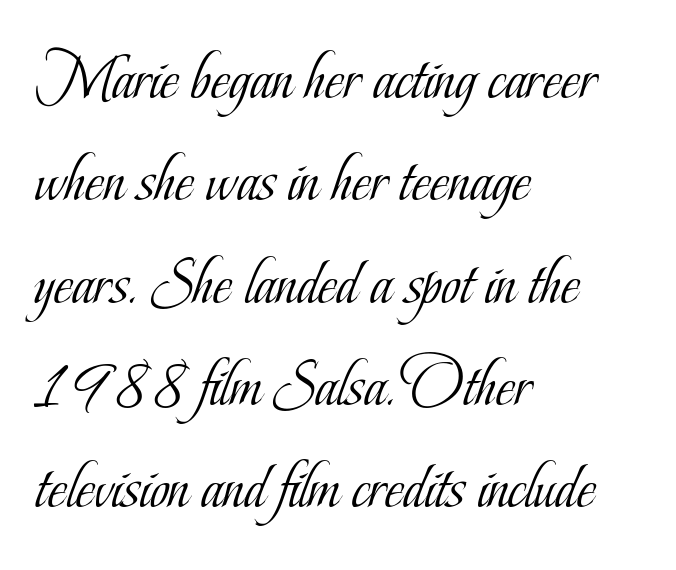
{"serif": "yes", "bold": "no", "weight": "light", "width": "condensed", "stroke_contrast": "low", "x_height": "small", "monospaced": "no", "underline": "no", "align": "left", "line_spacing": "normal", "line_spacing_ratio": 1.55, "letter_spacing": "normal", "letter_spacing_em": 0.0, "glyph_px": 66}
